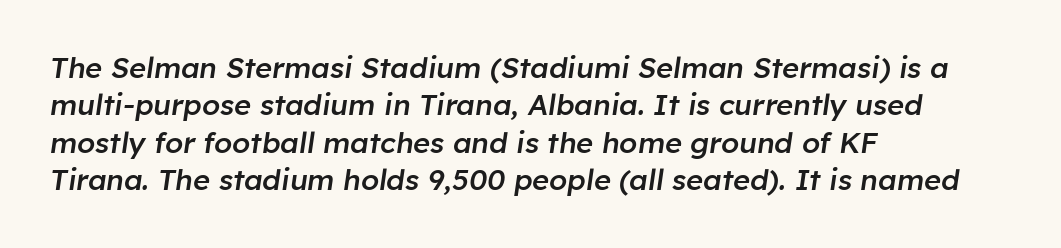
{"italic": "yes", "lean": "right", "slant_degrees": 8, "bold": "semi", "weight": "semibold", "width": "normal", "stroke_contrast": "low", "x_height": "medium", "monospaced": "no", "underline": "no", "align": "left", "line_spacing": "normal", "line_spacing_ratio": 1.29, "letter_spacing": "normal", "letter_spacing_em": 0.0, "glyph_px": 29}
